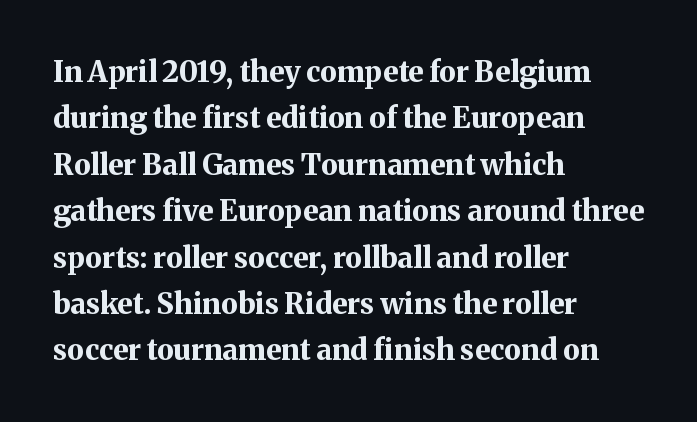
The rag falls on the right side of this text block. You can tell it's not italic because the verticals are truly vertical. Caption: standard tracking, unaltered. Regular leading. The type family on display is of the serif kind.
